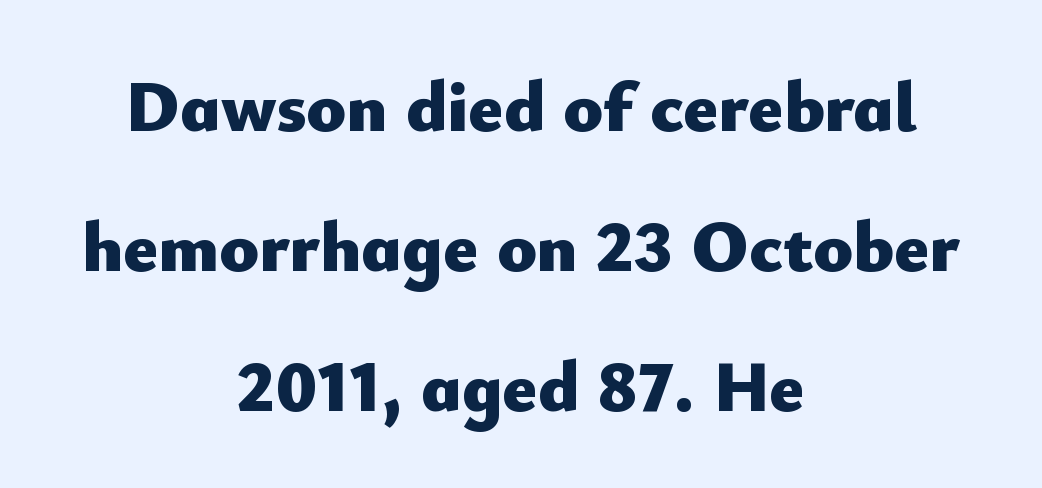
The image shows 73 px heavy sans-serif type, upright; set centered, loose line spacing (1.92x), normal letter spacing, not underlined; low stroke contrast and a small x-height.
